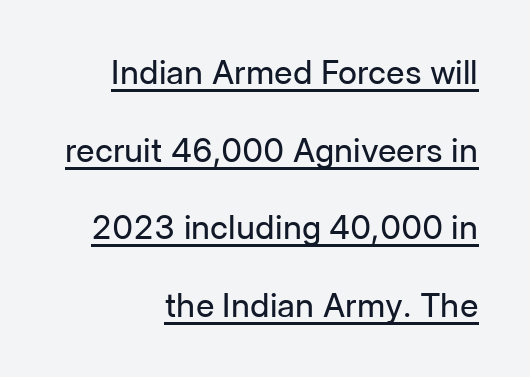
Nobody touched the tracking dial on this one. A quiet, ordinary-to-light weight characterises the typeface. Is this a fixed-width face? No — the glyphs have proportional, varying widths. Grotesque or geometric, the face here clearly has no serifs. Line ends are locked; line starts wander. Does a line run under the words? Yes, clearly.
